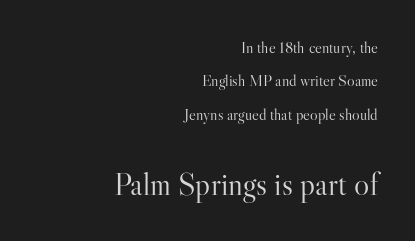
Q: Is the text bold? A: No.
Q: Is the text italic (slanted)? A: No, it is upright.
Q: Is the typeface a serif or a sans-serif typeface? A: Serif.
Q: Is the text underlined? A: No.
Q: How is the paragraph aligned? A: Right-aligned.
Q: Is the spacing between letters normal or unusually wide? A: Normal.
Q: Is the spacing between lines tight, normal or loose? A: Loose.
Q: Which block of text is set in a larger size, the first (top) or the second (bottom)? A: The second (bottom) one.
Q: Width (condensed, normal, or wide)? A: Normal.
Q: Stroke contrast? A: High.
Q: x-height? A: Small.
Q: Monospaced? A: No.
